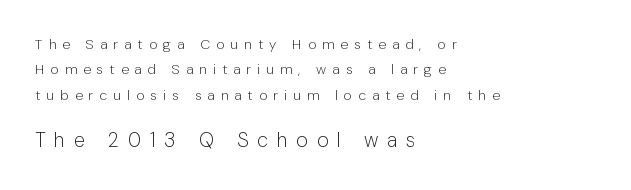
Q: Is the text bold? A: No.
Q: Is the text italic (slanted)? A: No, it is upright.
Q: Is the text underlined? A: No.
Q: How is the paragraph aligned? A: Left-aligned.
Q: Is the spacing between letters normal or unusually wide? A: Unusually wide.
Q: Which block of text is set in a larger size, the first (top) or the second (bottom)? A: The second (bottom) one.
